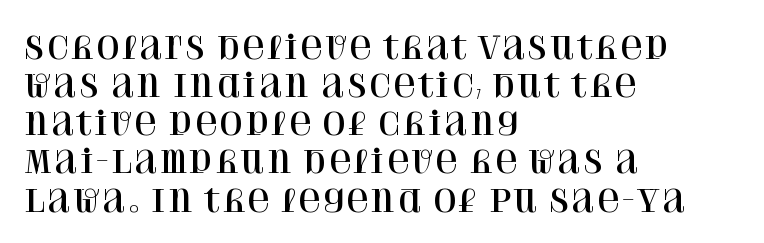
Q: Is the text italic (slanted)? A: No, it is upright.
Q: Is the typeface a serif or a sans-serif typeface? A: Serif.
Q: Is the text underlined? A: No.
Q: How is the paragraph aligned? A: Left-aligned.
Q: Is the spacing between letters normal or unusually wide? A: Normal.
Q: Width (condensed, normal, or wide)? A: Normal.
Q: Stroke contrast? A: High.
Q: x-height? A: Large.
Q: Monospaced? A: No.
